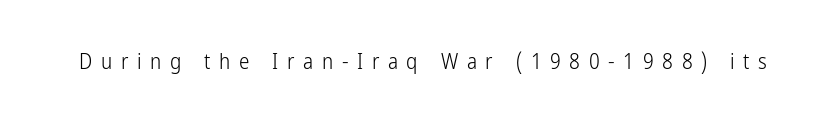
{"italic": "no", "bold": "no", "underline": "no", "letter_spacing": "wide", "letter_spacing_em": 0.41, "glyph_px": 21}
